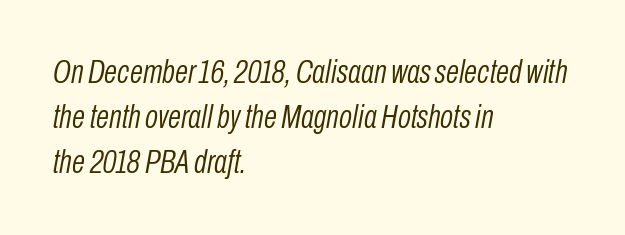
{"italic": "yes", "lean": "right", "slant_degrees": 10, "bold": "no", "weight": "light", "width": "condensed", "stroke_contrast": "low", "x_height": "medium", "monospaced": "no", "underline": "no", "align": "left", "line_spacing": "normal", "line_spacing_ratio": 1.33, "letter_spacing": "normal", "letter_spacing_em": 0.0, "glyph_px": 34}
